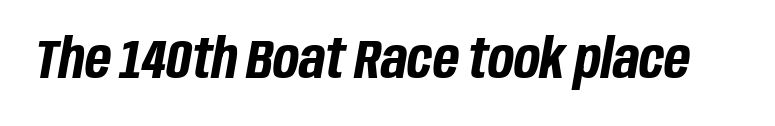
Emphasis by weight is at full strength: bold. Compared with typical body copy, the letter spacing here is the same. A bare baseline throughout the passage. The glyphs look as if they've been sheared to an angle. This sample has the flowing, uneven cadence of proportional lettering.
